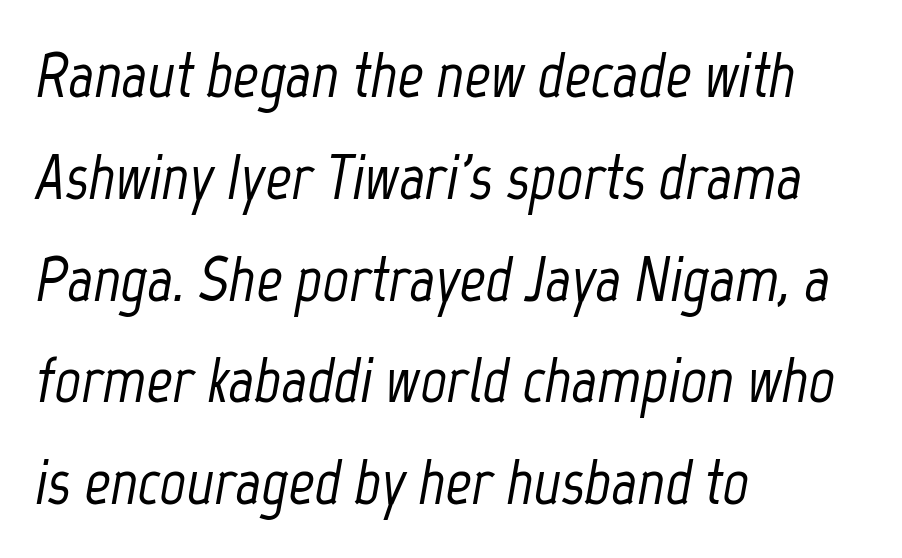
The image shows 64 px condensed type, italic (leaning right); set left-aligned, normal line spacing (1.59x), normal letter spacing, not underlined; low stroke contrast and a medium x-height.
